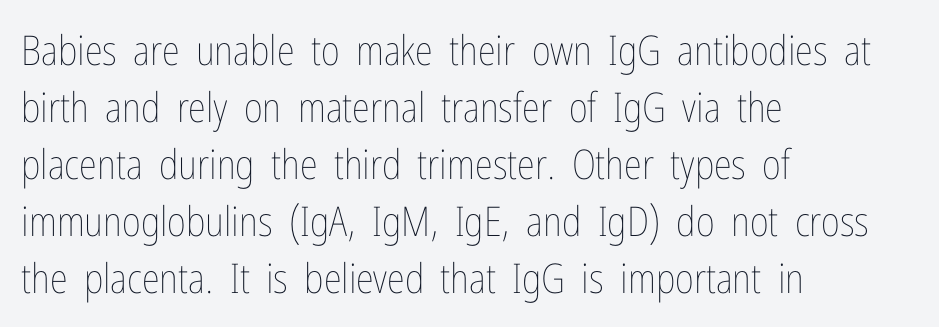
A typesetter would call this proportional, since set widths differ per character. Ascenders rise straight up at ninety degrees. Any mark beneath the type? The region is blank. Interline gaps are of average width in this sample. Stroke mass is kept to a normal reading level or below.
